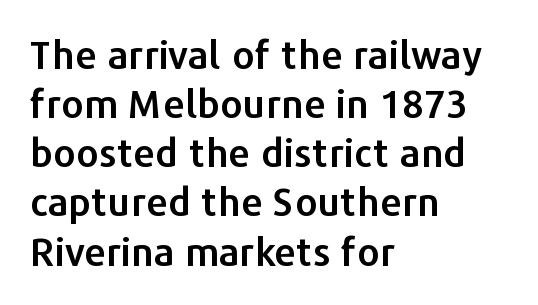
Q: Is the text italic (slanted)? A: No, it is upright.
Q: Is the typeface a serif or a sans-serif typeface? A: Sans-serif.
Q: Is the text underlined? A: No.
Q: How is the paragraph aligned? A: Left-aligned.
Q: Is the spacing between letters normal or unusually wide? A: Normal.
Q: Is the spacing between lines tight, normal or loose? A: Normal.
Q: Width (condensed, normal, or wide)? A: Normal.
Q: Stroke contrast? A: Low.
Q: x-height? A: Medium.
Q: Monospaced? A: No.
